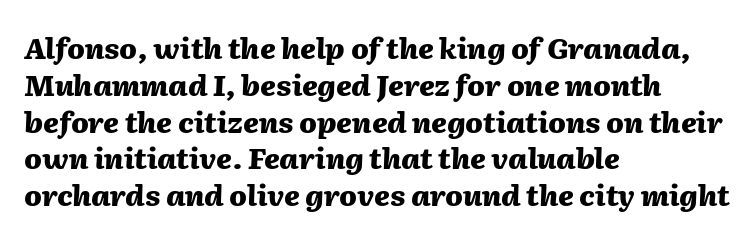
{"italic": "yes", "lean": "right", "slant_degrees": 2, "bold": "yes", "weight": "heavy", "width": "normal", "stroke_contrast": "medium", "x_height": "medium", "monospaced": "no", "underline": "no", "align": "left", "line_spacing": "normal", "line_spacing_ratio": 1.27, "letter_spacing": "normal", "letter_spacing_em": 0.0, "glyph_px": 29}
